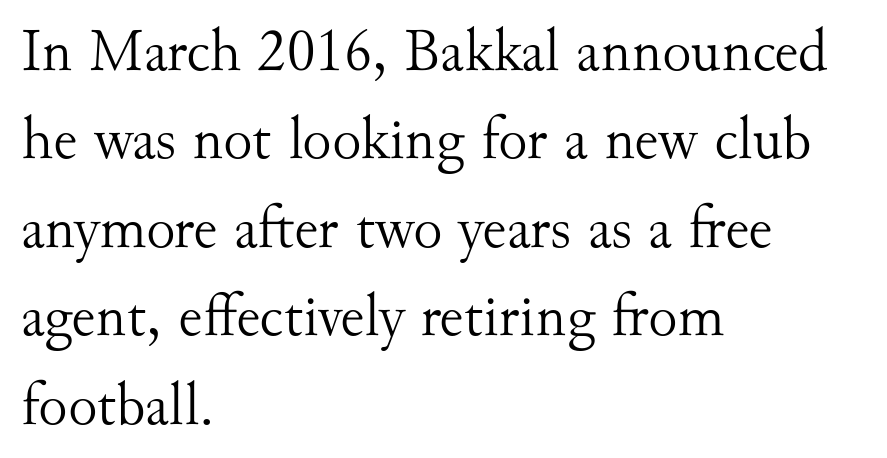
Any mark beneath the type? The region is blank. Looks like regular typesetting: each glyph gets only the width it needs. Heft: none added — not bold. Check where the strokes stop: tiny serifs finish them off. Evenly set lines give the paragraph a standard silhouette.
